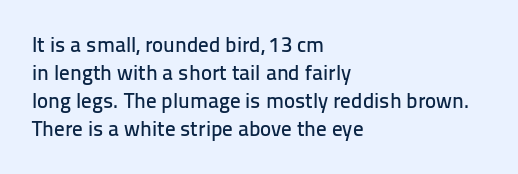
The image shows 21 px text type, upright; set left-aligned, normal line spacing (1.33x), normal letter spacing, not underlined.
